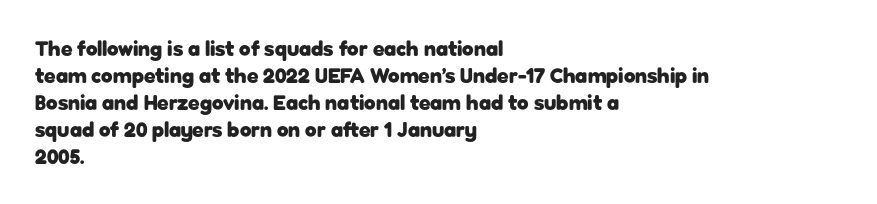
Q: Is the text bold? A: Yes.
Q: Is the text italic (slanted)? A: No, it is upright.
Q: Is the text underlined? A: No.
Q: How is the paragraph aligned? A: Left-aligned.
Q: Is the spacing between letters normal or unusually wide? A: Normal.
Q: Is the spacing between lines tight, normal or loose? A: Normal.
